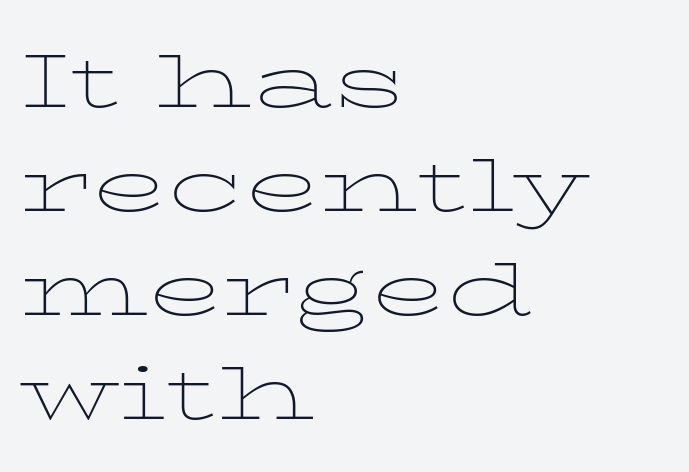
{"serif": "yes", "italic": "no", "bold": "no", "weight": "thin", "width": "wide", "stroke_contrast": "low", "x_height": "medium", "monospaced": "no", "underline": "no", "align": "left", "line_spacing": "normal", "line_spacing_ratio": 1.35, "letter_spacing": "normal", "letter_spacing_em": 0.0, "glyph_px": 77}
